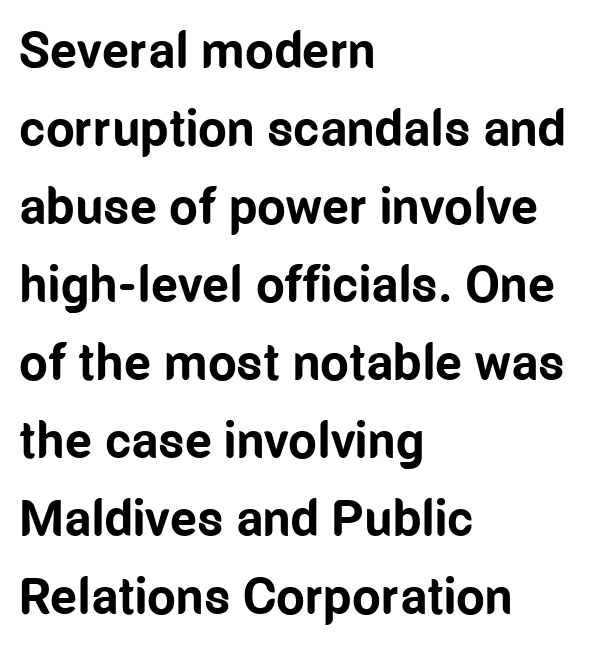
Notice how descenders clear the ascenders below comfortably — that's standard leading. In terms of weight, the rendering is a true, heavy bold. This sample uses an upright cut, with every glyph sitting square on the baseline. I'd call this a sans setting — the letters go barefoot.
